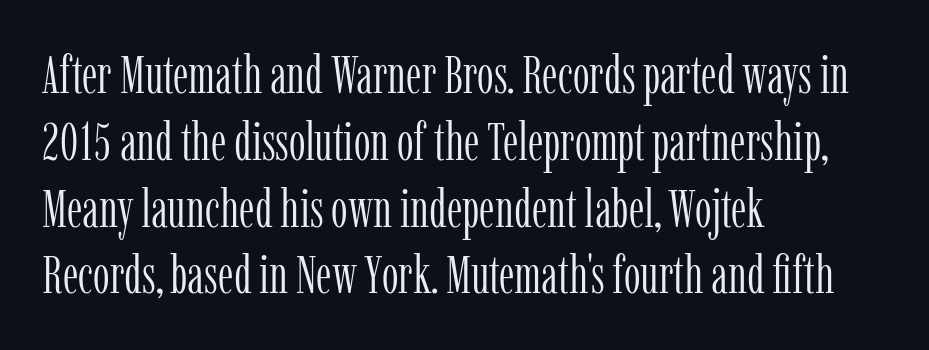
Vertical strokes here are truly vertical. The rag falls on the right side of this text block. Nobody drew a line under any word here. The text was rendered using a seriffed face with decorative stroke endings. The strokes carry an ordinary text weight at most. The type is set solid horizontally, with unmodified tracking.
